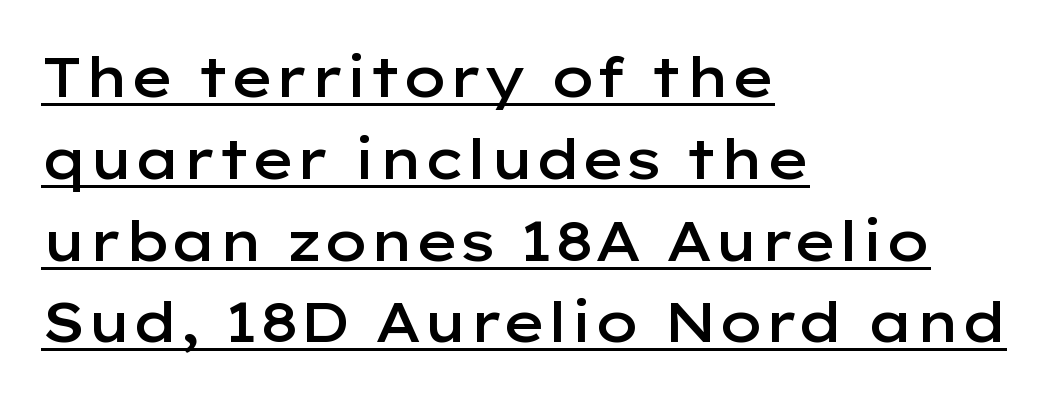
Q: Is the text bold? A: Semi-bold.
Q: Is the text italic (slanted)? A: No, it is upright.
Q: Is the typeface a serif or a sans-serif typeface? A: Sans-serif.
Q: Is the text underlined? A: Yes.
Q: How is the paragraph aligned? A: Left-aligned.
Q: Is the spacing between letters normal or unusually wide? A: Normal.
Q: Is the spacing between lines tight, normal or loose? A: Normal.
Q: Width (condensed, normal, or wide)? A: Wide.
Q: Stroke contrast? A: Low.
Q: x-height? A: Medium.
Q: Monospaced? A: No.
